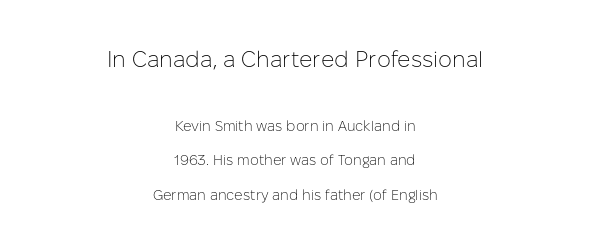
{"italic": "no", "bold": "no", "underline": "no", "align": "center", "line_spacing": "loose", "line_spacing_ratio": 2.44, "letter_spacing": "normal", "letter_spacing_em": 0.0, "larger_block": "first", "size_ratio": 1.57, "glyph_px": 22}
